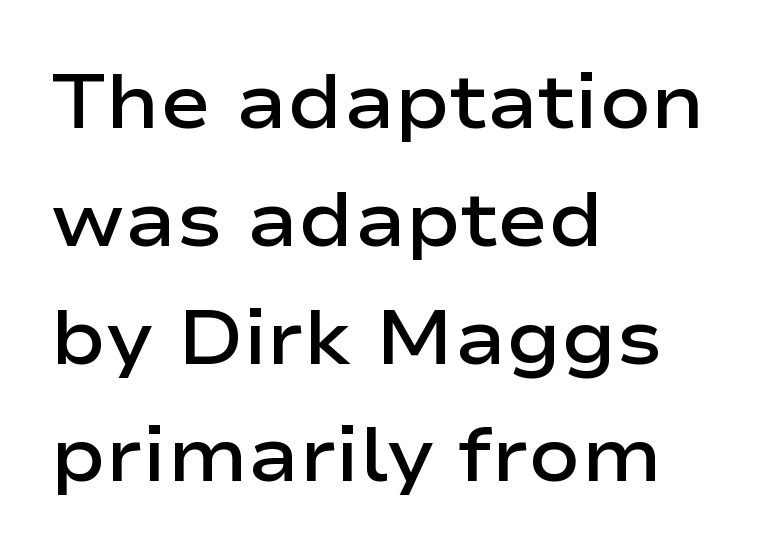
{"serif": "no", "italic": "no", "bold": "semi", "weight": "semibold", "width": "wide", "stroke_contrast": "low", "x_height": "medium", "monospaced": "no", "underline": "no", "align": "left", "line_spacing": "normal", "line_spacing_ratio": 1.55, "letter_spacing": "normal", "letter_spacing_em": 0.0, "glyph_px": 76}
